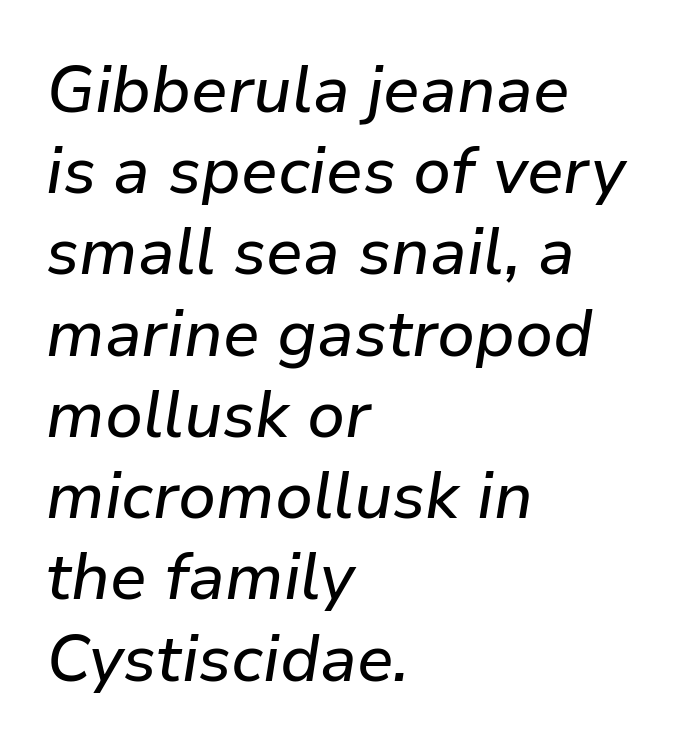
Q: Is the text italic (slanted)? A: Yes, it leans right by about 9 degrees.
Q: Is the text underlined? A: No.
Q: How is the paragraph aligned? A: Left-aligned.
Q: Is the spacing between letters normal or unusually wide? A: Normal.
Q: Is the spacing between lines tight, normal or loose? A: Normal.
Q: Width (condensed, normal, or wide)? A: Normal.
Q: Stroke contrast? A: Low.
Q: x-height? A: Medium.
Q: Monospaced? A: No.
